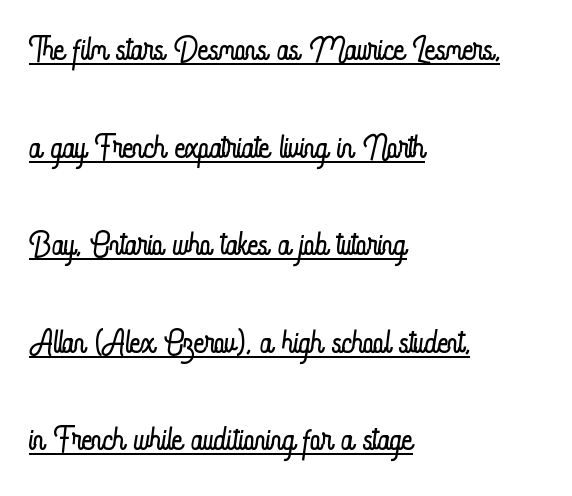
The image shows 46 px light, condensed type; set left-aligned, loose line spacing (2.12x), normal letter spacing, underlined; low stroke contrast and a small x-height.
